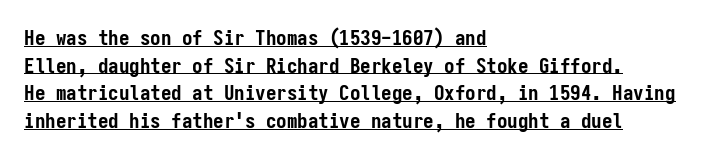
The image shows 21 px bold type, upright; set left-aligned, normal line spacing (1.32x), normal letter spacing, underlined.
